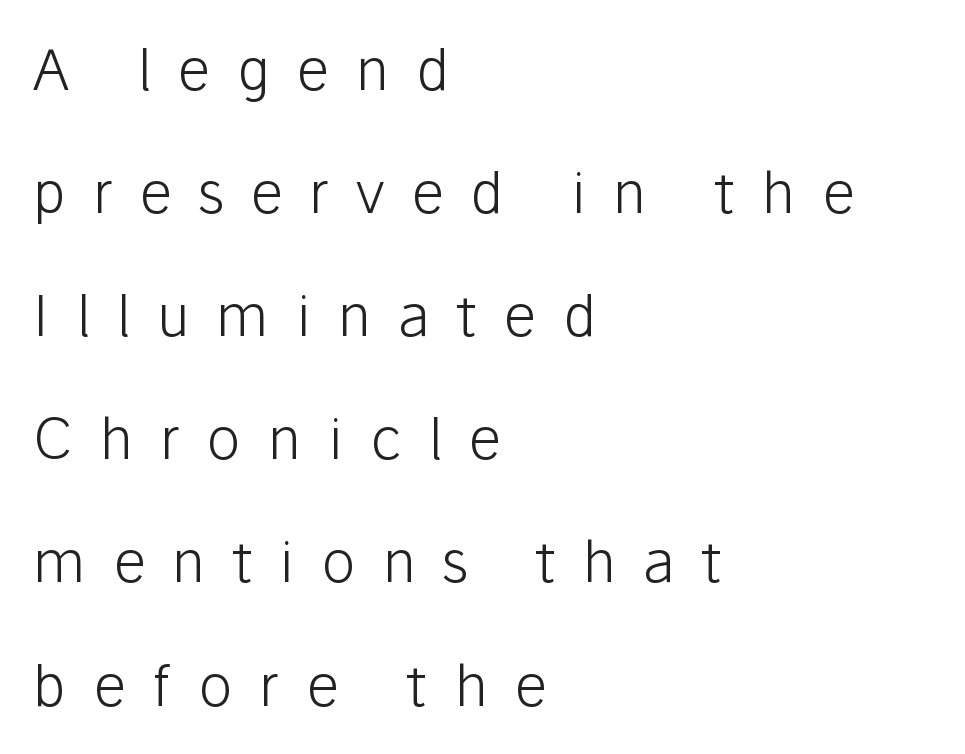
{"serif": "no", "italic": "no", "bold": "no", "weight": "light", "width": "normal", "stroke_contrast": "low", "x_height": "medium", "monospaced": "no", "underline": "no", "align": "left", "line_spacing": "loose", "line_spacing_ratio": 2.16, "letter_spacing": "wide", "letter_spacing_em": 0.47, "glyph_px": 57}
